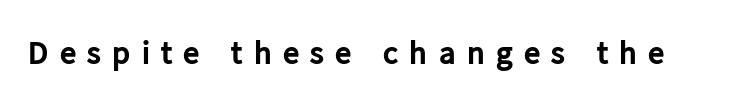
{"serif": "no", "italic": "no", "bold": "yes", "weight": "bold", "width": "normal", "stroke_contrast": "low", "x_height": "medium", "monospaced": "no", "underline": "no", "letter_spacing": "wide", "letter_spacing_em": 0.34, "glyph_px": 33}
